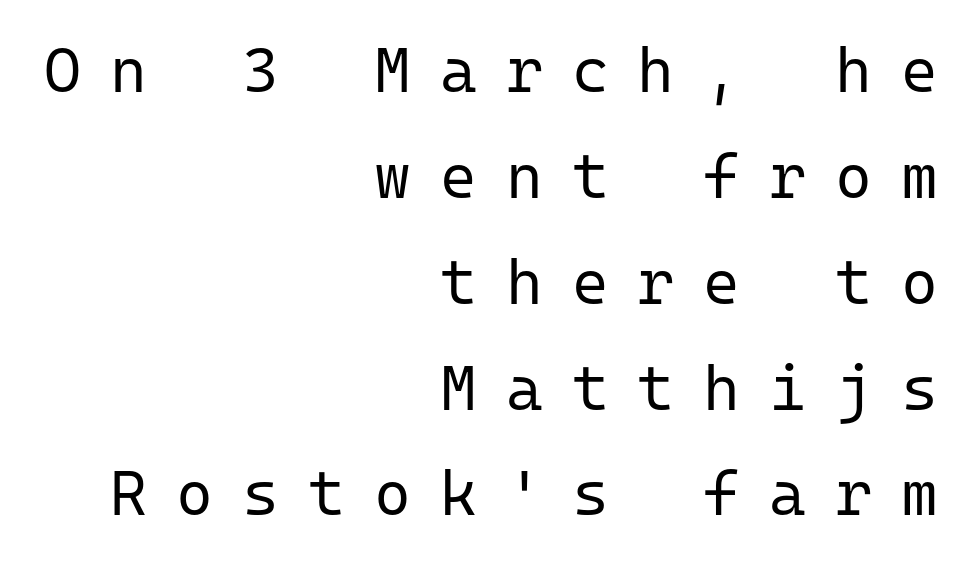
Q: Is the text bold? A: No.
Q: Is the text italic (slanted)? A: No, it is upright.
Q: Is the typeface a serif or a sans-serif typeface? A: Sans-serif.
Q: Is the text underlined? A: No.
Q: How is the paragraph aligned? A: Right-aligned.
Q: Is the spacing between letters normal or unusually wide? A: Unusually wide.
Q: Is the spacing between lines tight, normal or loose? A: Normal.
Q: Width (condensed, normal, or wide)? A: Normal.
Q: Stroke contrast? A: Low.
Q: x-height? A: Medium.
Q: Monospaced? A: Yes.
